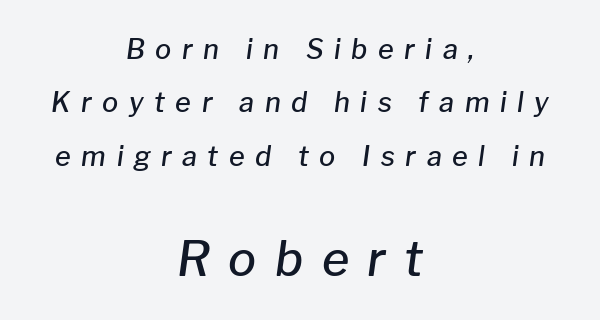
The image shows 47 px semibold type, italic (leaning right); set centered, loose line spacing (1.98x), unusually wide letter spacing (+0.39 em), not underlined; the second (bottom) block is 1.74x larger; low stroke contrast and a medium x-height.
